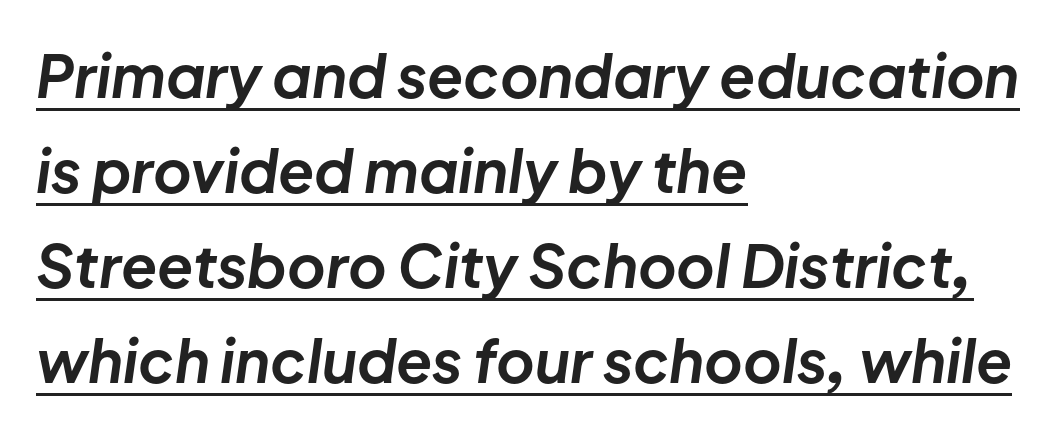
Q: Is the text bold? A: Yes.
Q: Is the text italic (slanted)? A: Yes, it leans right by about 8 degrees.
Q: Is the text underlined? A: Yes.
Q: How is the paragraph aligned? A: Left-aligned.
Q: Is the spacing between letters normal or unusually wide? A: Normal.
Q: Is the spacing between lines tight, normal or loose? A: Normal.
Q: Width (condensed, normal, or wide)? A: Normal.
Q: Stroke contrast? A: Low.
Q: x-height? A: Medium.
Q: Monospaced? A: No.
